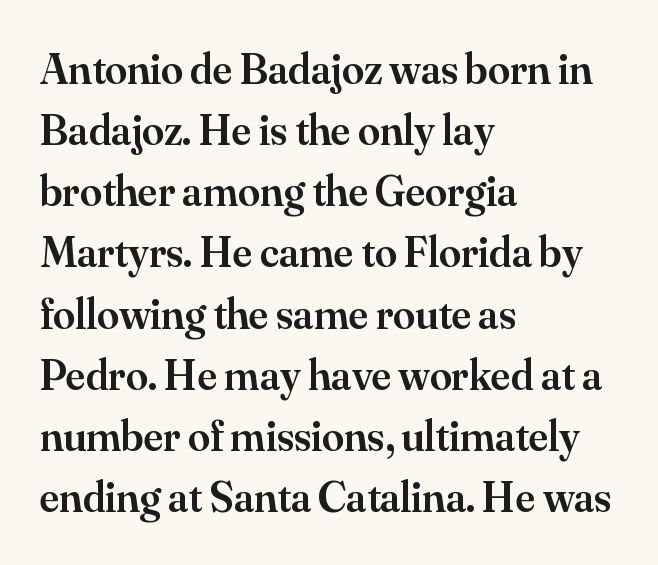
Just letters on the line, the space beneath them empty. Casual observation: everything's shoved over to the left. No extra tracking has been applied to these lines. A typesetter would call this proportional, since set widths differ per character. Old-style or modern, the face here clearly has serifs.
